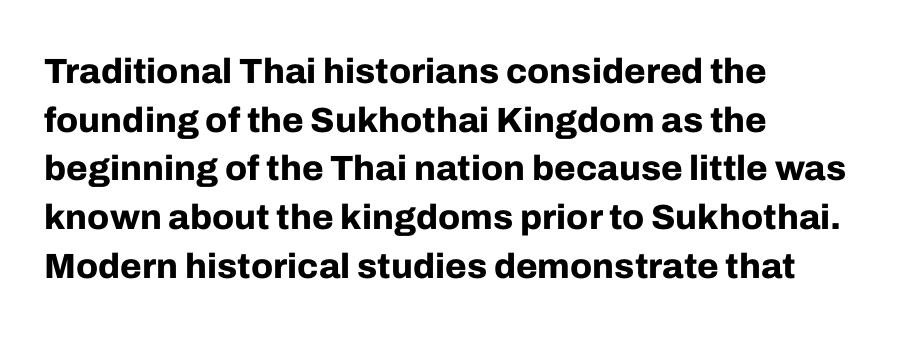
The image shows 35 px bold sans-serif type, upright; set left-aligned, normal line spacing (1.39x), normal letter spacing, not underlined; low stroke contrast and a medium x-height.
